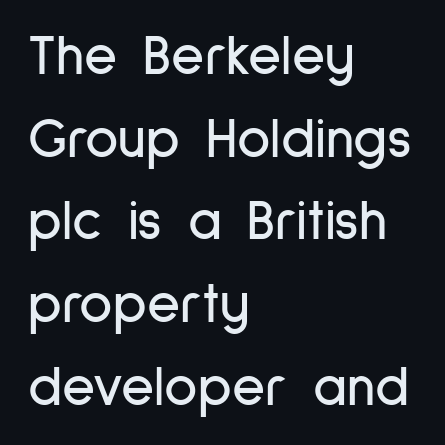
Q: Is the text italic (slanted)? A: No, it is upright.
Q: Is the typeface a serif or a sans-serif typeface? A: Sans-serif.
Q: Is the text underlined? A: No.
Q: How is the paragraph aligned? A: Left-aligned.
Q: Is the spacing between letters normal or unusually wide? A: Normal.
Q: Is the spacing between lines tight, normal or loose? A: Normal.
Q: Width (condensed, normal, or wide)? A: Condensed.
Q: Stroke contrast? A: Low.
Q: x-height? A: Medium.
Q: Monospaced? A: No.
